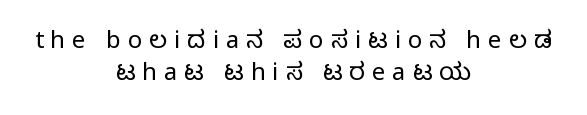
{"italic": "no", "bold": "no", "underline": "no", "align": "center", "line_spacing": "normal", "line_spacing_ratio": 1.32, "letter_spacing": "wide", "letter_spacing_em": 0.29, "glyph_px": 24}
